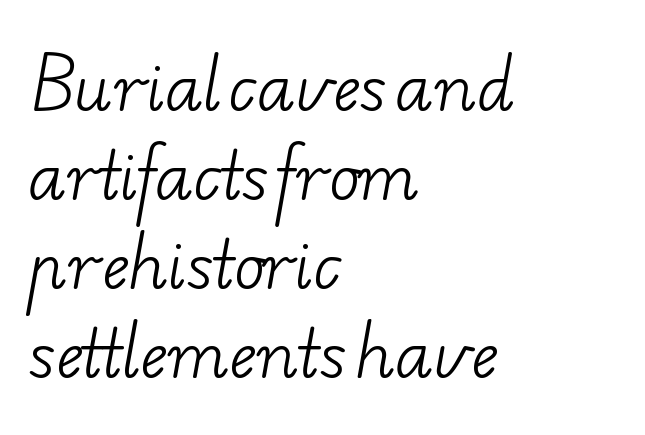
The image shows 64 px light, wide serif type; set left-aligned, normal line spacing (1.39x), normal letter spacing, not underlined; low stroke contrast and a small x-height.
